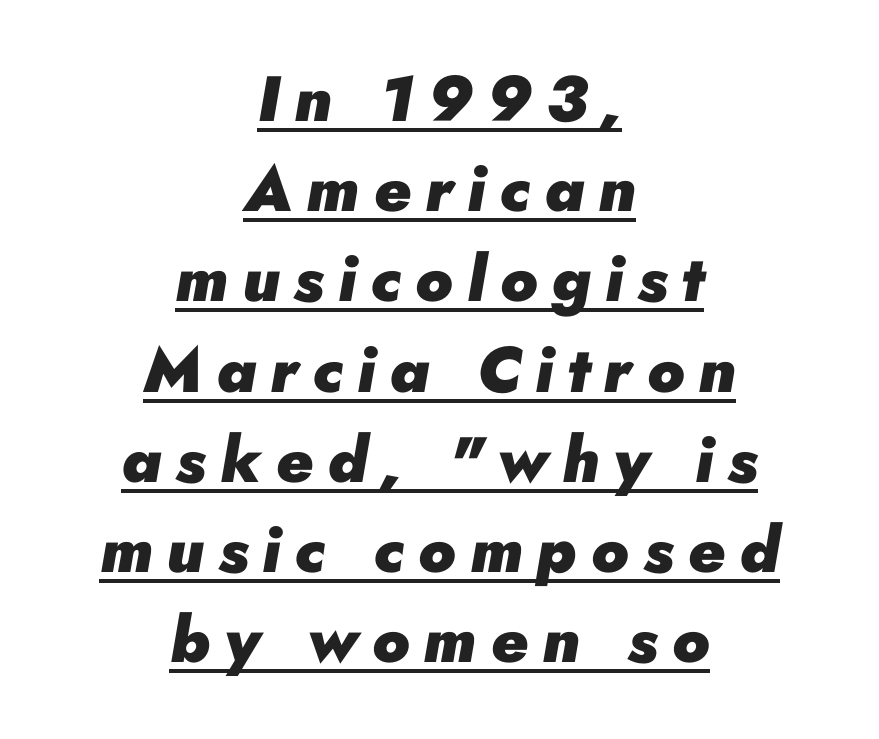
Q: Is the text bold? A: Yes.
Q: Is the text italic (slanted)? A: Yes, it leans right by about 10 degrees.
Q: Is the text underlined? A: Yes.
Q: How is the paragraph aligned? A: Centered.
Q: Is the spacing between letters normal or unusually wide? A: Unusually wide.
Q: Is the spacing between lines tight, normal or loose? A: Normal.
Q: Width (condensed, normal, or wide)? A: Normal.
Q: Stroke contrast? A: Low.
Q: x-height? A: Small.
Q: Monospaced? A: No.
